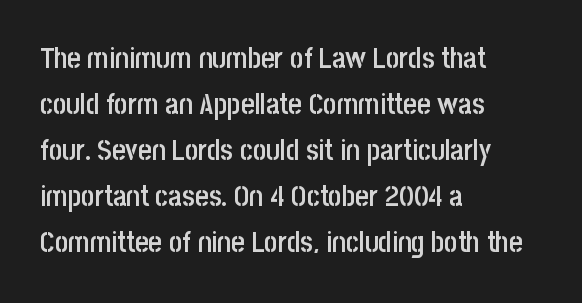
The letters stand straight up with perfectly vertical stems. The typeface chosen for these lines omits serifs. Teacher's note: observe the even left margin — that is flush-left alignment. This block has exactly the height ordinary leading produces. Observe the ordinary spacing: letters are neighbours, not strangers.
